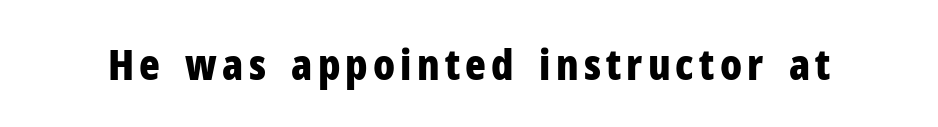
Q: Is the text bold? A: Yes.
Q: Is the text italic (slanted)? A: No, it is upright.
Q: Is the typeface a serif or a sans-serif typeface? A: Sans-serif.
Q: Is the text underlined? A: No.
Q: Width (condensed, normal, or wide)? A: Condensed.
Q: Stroke contrast? A: Low.
Q: x-height? A: Medium.
Q: Monospaced? A: No.
